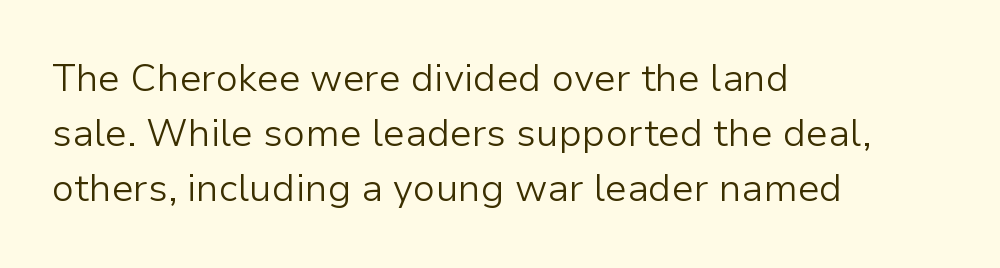
Font category for this specimen: sans-serif. Letter spacing: default. Casual observation: everything's shoved over to the left. This reads as an unemphasized weight, regular at the heaviest.
